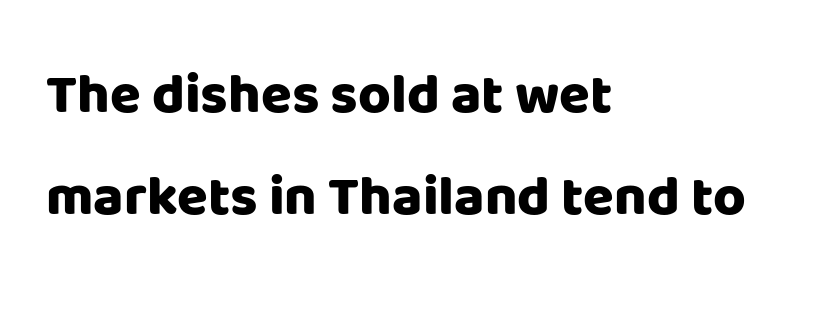
The image shows 56 px heavy sans-serif type, upright; set left-aligned, line spacing 1.82x, normal letter spacing, not underlined; low stroke contrast and a large x-height.
